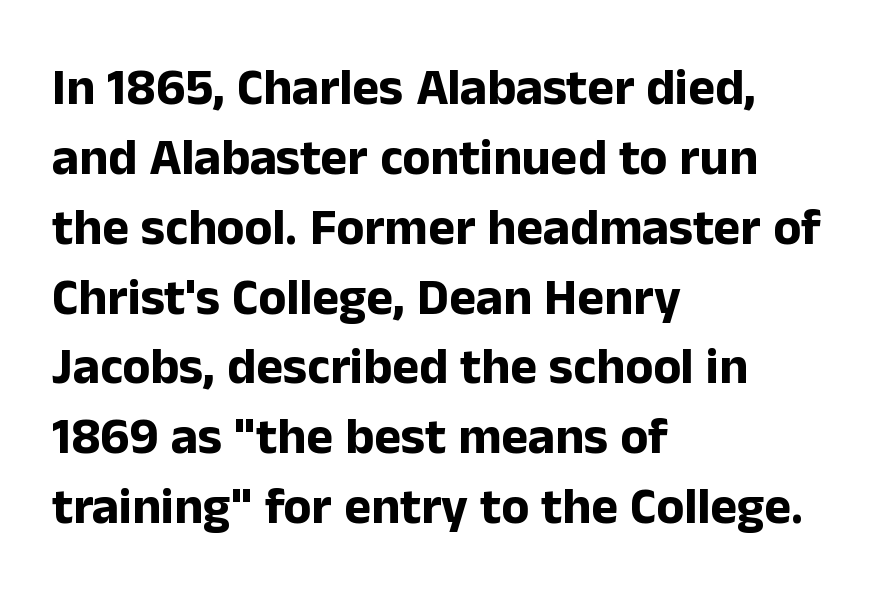
{"serif": "no", "italic": "no", "bold": "yes", "weight": "bold", "width": "normal", "stroke_contrast": "low", "x_height": "medium", "monospaced": "no", "underline": "no", "align": "left", "line_spacing": "normal", "line_spacing_ratio": 1.37, "letter_spacing": "normal", "letter_spacing_em": 0.0, "glyph_px": 51}
